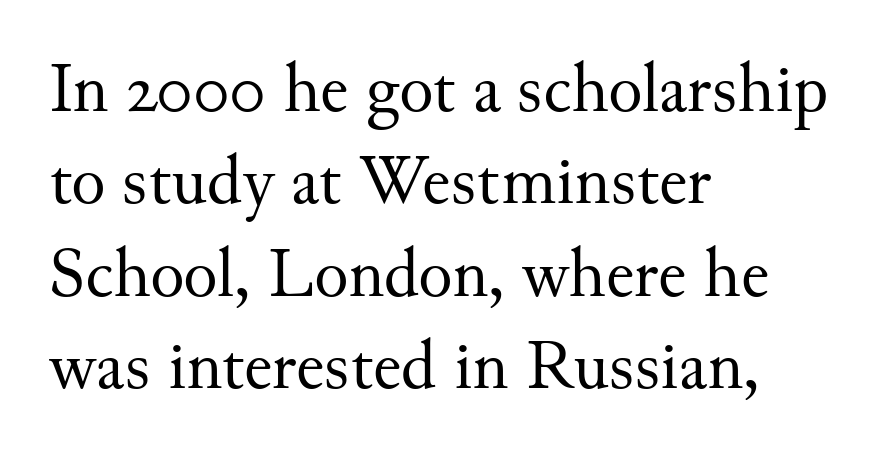
Q: Is the text bold? A: No.
Q: Is the text italic (slanted)? A: No, it is upright.
Q: Is the typeface a serif or a sans-serif typeface? A: Serif.
Q: Is the text underlined? A: No.
Q: How is the paragraph aligned? A: Left-aligned.
Q: Is the spacing between letters normal or unusually wide? A: Normal.
Q: Is the spacing between lines tight, normal or loose? A: Normal.
Q: Width (condensed, normal, or wide)? A: Normal.
Q: Stroke contrast? A: Medium.
Q: x-height? A: Small.
Q: Monospaced? A: No.
